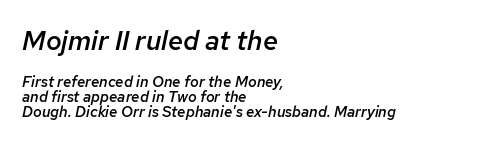
This layout puts the oversized block above and the modest block below. Rows of type sit shoulder to shoulder in the vertical direction. Summary of weight: moderately heavy, a semibold. Visually the block forms a straight wall on the left and a jagged coastline on the right. A typesetter would mark this as italic.
